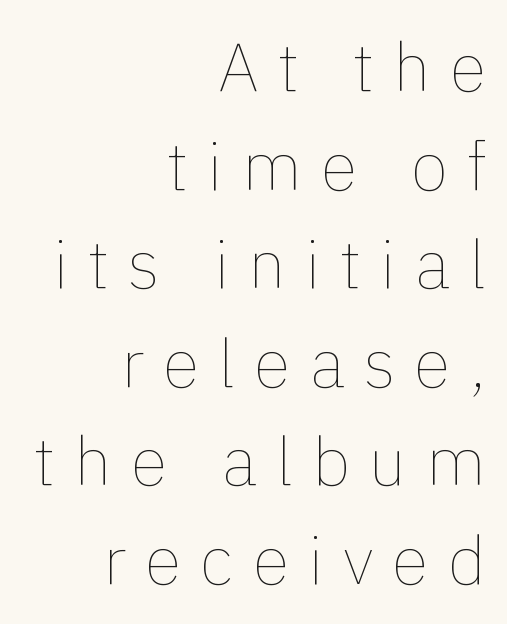
The image shows 68 px thin type, upright; set right-aligned, normal line spacing (1.45x), unusually wide letter spacing (+0.28 em), not underlined; a medium x-height.
